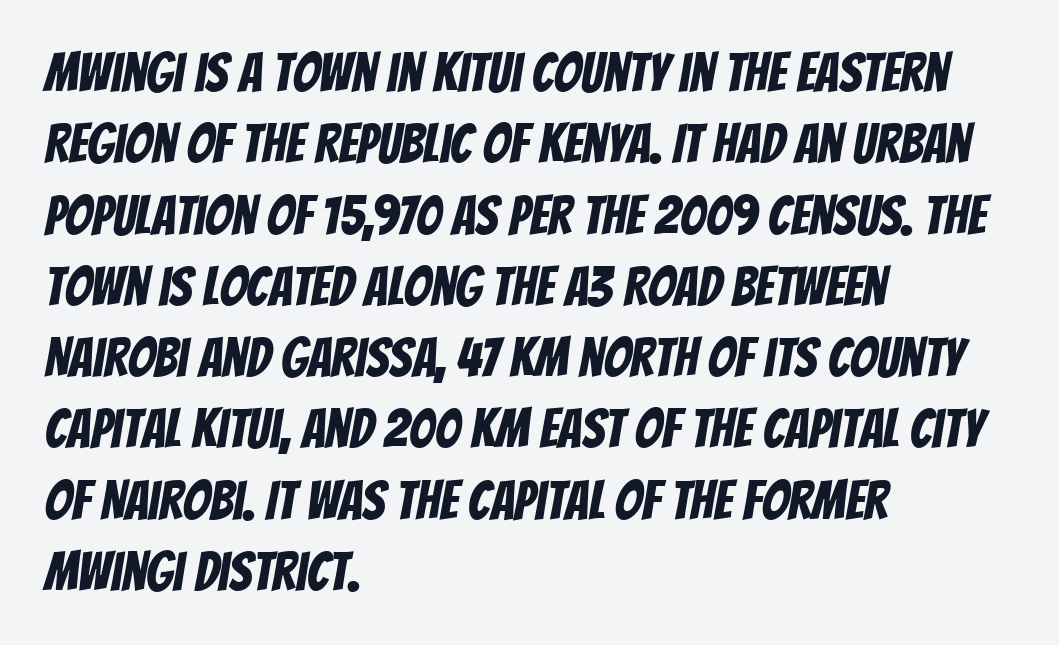
Each line starts at the same left margin while the right side varies. The face used here is proportionally spaced, like ordinary book or web type. Words float on clear page, feet unadorned. The letters carry no serifs — their stems end cleanly without finishing strokes. Observe the ordinary spacing: letters are neighbours, not strangers. In terms of leading, this rendering sits right in the middle.
